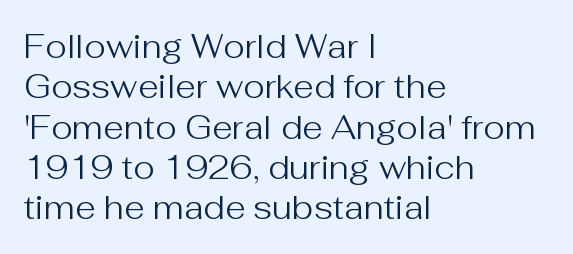
{"serif": "no", "italic": "no", "bold": "no", "weight": "regular", "width": "normal", "stroke_contrast": "medium", "x_height": "medium", "monospaced": "no", "underline": "no", "align": "left", "line_spacing_ratio": 1.22, "letter_spacing": "normal", "letter_spacing_em": 0.0, "glyph_px": 33}
